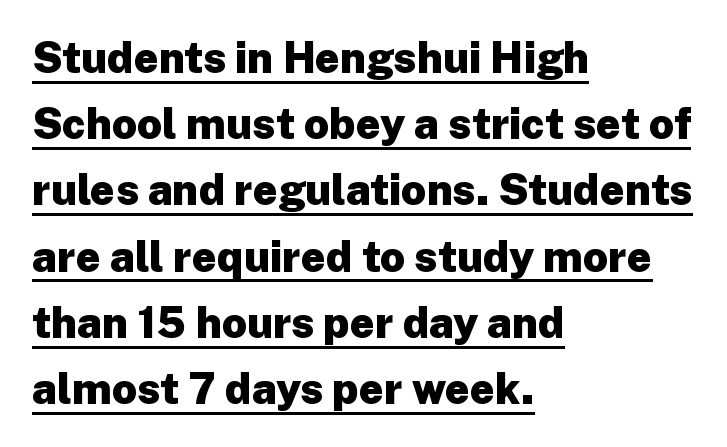
The image shows 43 px heavy sans-serif type, upright; set left-aligned, normal line spacing (1.54x), normal letter spacing, underlined; low stroke contrast and a medium x-height.
